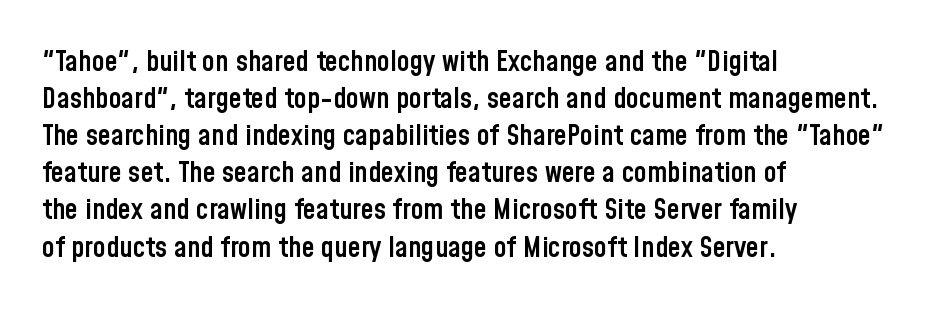
Q: Is the text bold? A: Semi-bold.
Q: Is the text italic (slanted)? A: No, it is upright.
Q: Is the typeface a serif or a sans-serif typeface? A: Sans-serif.
Q: Is the text underlined? A: No.
Q: How is the paragraph aligned? A: Left-aligned.
Q: Is the spacing between letters normal or unusually wide? A: Normal.
Q: Is the spacing between lines tight, normal or loose? A: Normal.
Q: Width (condensed, normal, or wide)? A: Condensed.
Q: Stroke contrast? A: Low.
Q: x-height? A: Medium.
Q: Monospaced? A: No.
